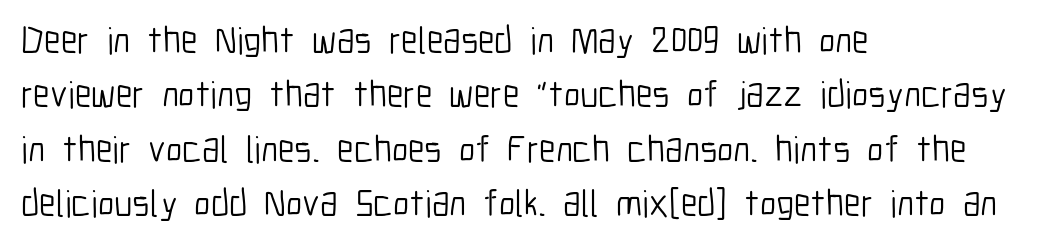
Q: Is the text bold? A: No.
Q: Is the text italic (slanted)? A: No, it is upright.
Q: Is the typeface a serif or a sans-serif typeface? A: Sans-serif.
Q: Is the text underlined? A: No.
Q: How is the paragraph aligned? A: Left-aligned.
Q: Is the spacing between letters normal or unusually wide? A: Normal.
Q: Is the spacing between lines tight, normal or loose? A: Normal.
Q: Width (condensed, normal, or wide)? A: Condensed.
Q: Stroke contrast? A: Low.
Q: x-height? A: Medium.
Q: Monospaced? A: No.
